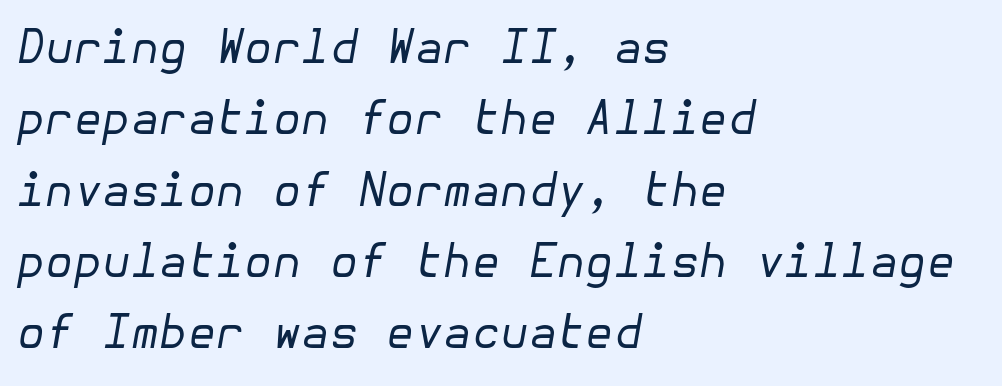
Unmarked baselines from the first word to the last. This sample uses plain, unmodified letter spacing. This sample is left-justified, so line endings fall wherever the words run out. This block has exactly the height ordinary leading produces. Characters are canted at an angle relative to the baseline's perpendicular. Counters stay open thanks to moderate or lighter strokes.
